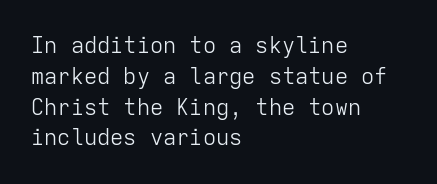
{"italic": "no", "bold": "no", "underline": "no", "align": "left", "line_spacing": "normal", "line_spacing_ratio": 1.4, "letter_spacing": "normal", "letter_spacing_em": 0.0, "glyph_px": 22}
